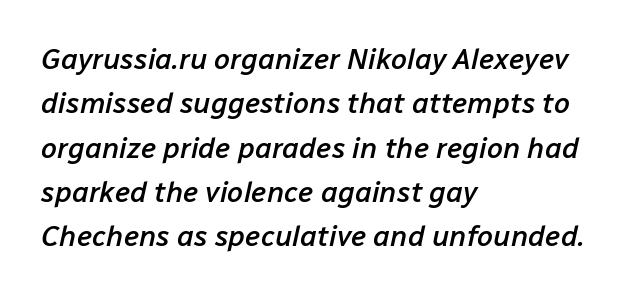
The image shows 29 px semibold type, italic (leaning right); set left-aligned, normal line spacing (1.53x), normal letter spacing, not underlined; low stroke contrast and a medium x-height.
